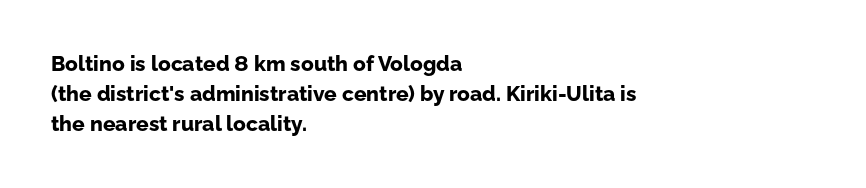
The font's upright variant was chosen for this text. These lines keep a tight, regular rhythm from letter to letter. Notice how thick the strokes are: this is what a full bold looks like. These lines sit exactly where default settings would place them.
